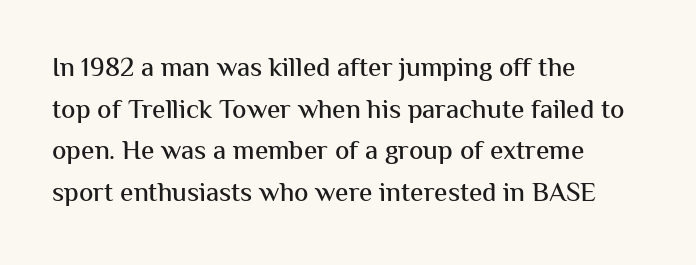
The image shows 27 px text type, upright; set left-aligned, normal line spacing (1.54x), normal letter spacing, not underlined.
